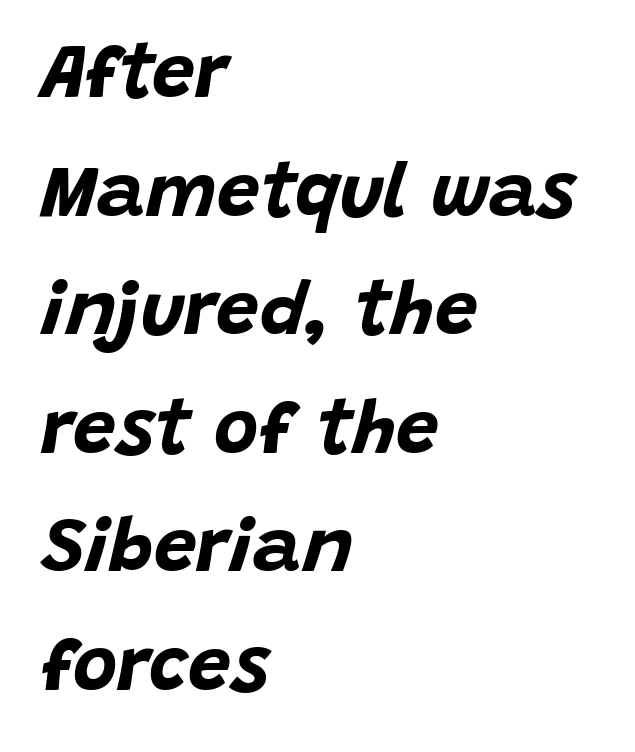
{"italic": "yes", "lean": "right", "slant_degrees": 15, "bold": "yes", "weight": "bold", "width": "normal", "stroke_contrast": "low", "x_height": "large", "monospaced": "no", "underline": "no", "align": "left", "line_spacing": "normal", "line_spacing_ratio": 1.56, "letter_spacing": "normal", "letter_spacing_em": 0.0, "glyph_px": 76}
